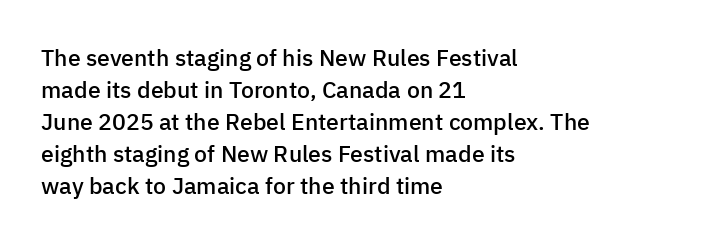
{"italic": "no", "bold": "semi", "underline": "no", "align": "left", "line_spacing": "normal", "line_spacing_ratio": 1.39, "letter_spacing": "normal", "letter_spacing_em": 0.0, "glyph_px": 23}
